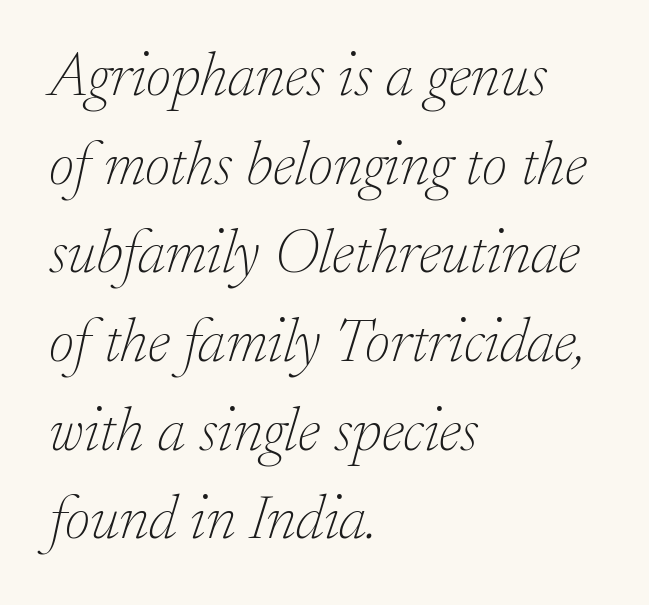
{"serif": "yes", "italic": "yes", "lean": "right", "slant_degrees": 17, "bold": "no", "weight": "thin", "width": "normal", "stroke_contrast": "low", "x_height": "small", "monospaced": "no", "underline": "no", "align": "left", "line_spacing": "normal", "line_spacing_ratio": 1.43, "letter_spacing": "normal", "letter_spacing_em": 0.0, "glyph_px": 62}
